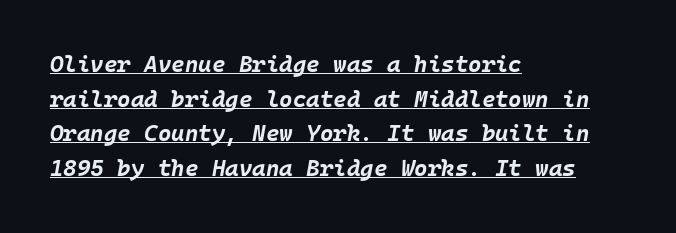
{"italic": "yes", "lean": "right", "slant_degrees": 10, "bold": "yes", "underline": "yes", "align": "left", "line_spacing": "normal", "line_spacing_ratio": 1.51, "letter_spacing": "normal", "letter_spacing_em": 0.0, "glyph_px": 23}
